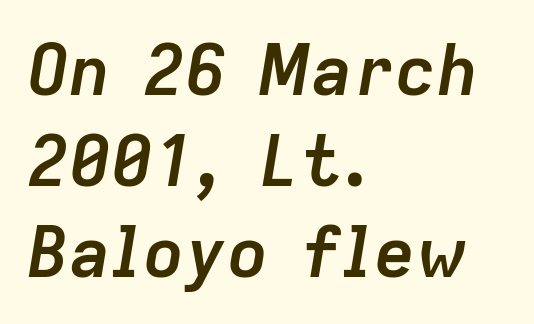
The image shows 70 px semibold type, italic (leaning right); set left-aligned, normal line spacing (1.3x), normal letter spacing, not underlined; low stroke contrast and a medium x-height.
